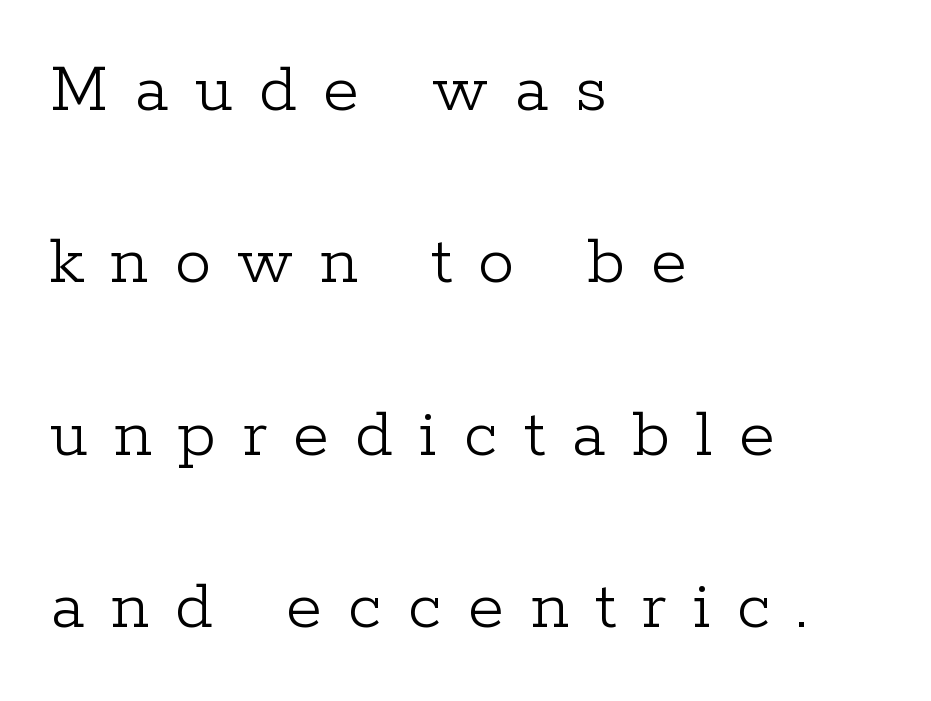
{"serif": "yes", "italic": "no", "bold": "no", "weight": "light", "width": "normal", "stroke_contrast": "low", "x_height": "medium", "monospaced": "no", "underline": "no", "align": "left", "line_spacing": "loose", "line_spacing_ratio": 2.36, "letter_spacing": "wide", "letter_spacing_em": 0.36, "glyph_px": 73}
